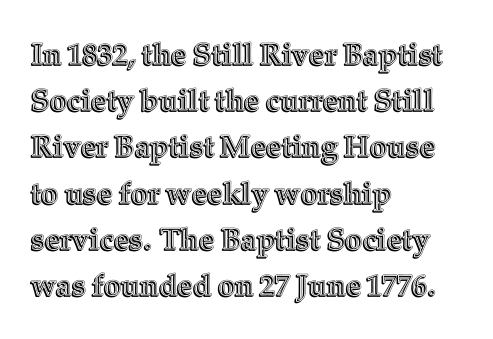
Spacing verdict: proportional, widths tailored to each character. Each new line begins a customary step beneath the previous one. Upright lettering throughout. A student would call this left alignment; a typographer would say flush left, rag right. Rule under the text: the space is simply empty. Letter spacing: default.
